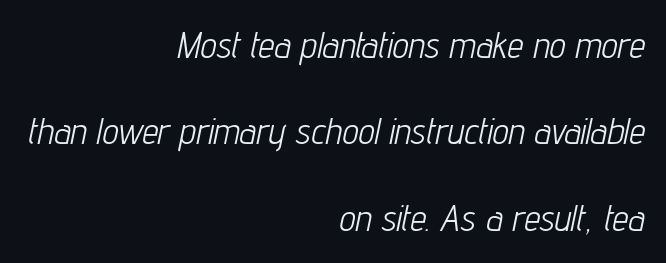
The image shows 36 px light, condensed type, italic (leaning right); set right-aligned, loose line spacing (2.4x), normal letter spacing, not underlined; low stroke contrast and a medium x-height.
